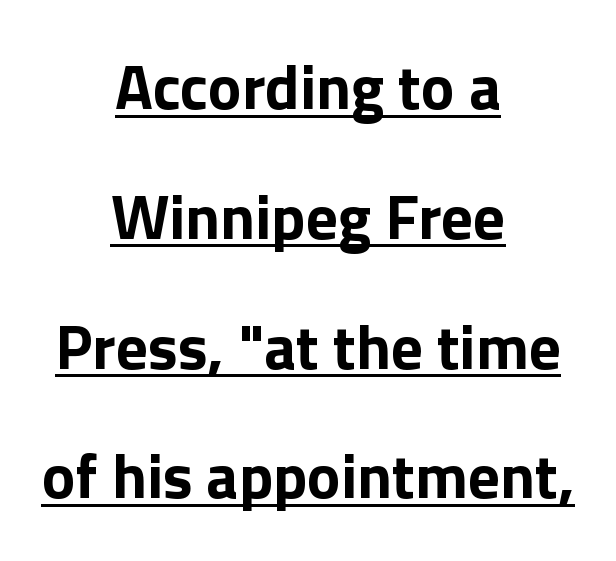
Here the glyphs are tracked normally, forming tight word shapes. One-word summary of the alignment: center. The rendered words wear a rule along their underside. The letters carry no serifs — their stems end cleanly without finishing strokes. Heavy, bold letterforms.
